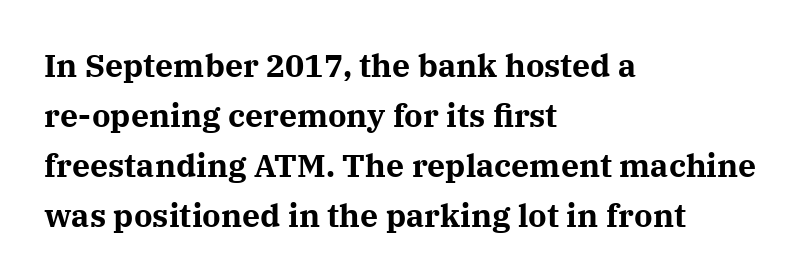
The baseline area is clear. You could not count columns in this text — the font is proportionally spaced. What weight is shown? A full bold with thick strokes. This rendering employs a face with finishing strokes, i.e., a serif.
